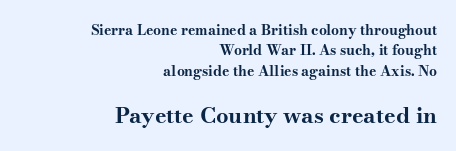
{"italic": "no", "bold": "yes", "underline": "no", "align": "right", "line_spacing": "normal", "line_spacing_ratio": 1.46, "letter_spacing": "normal", "letter_spacing_em": 0.0, "larger_block": "second", "size_ratio": 1.57, "glyph_px": 22}
